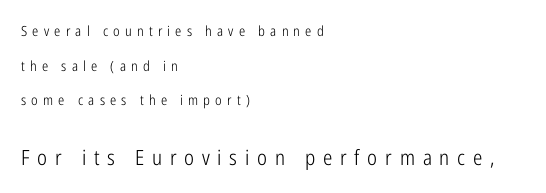
Horizontal bands of white between lines are thick stripes. The more generous point size was reserved for the lower chunk. These lines were composed using upright roman letters. Just letters on the line, the space beneath them empty. Display-style spreading of the glyphs; the letterfit is very open. Weight class: somewhere from thin through regular.
